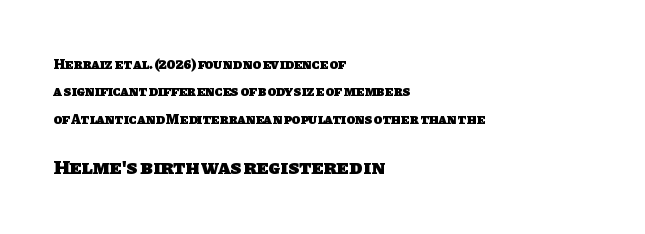
Q: Is the text bold? A: Yes.
Q: Is the text underlined? A: No.
Q: How is the paragraph aligned? A: Left-aligned.
Q: Is the spacing between letters normal or unusually wide? A: Normal.
Q: Is the spacing between lines tight, normal or loose? A: Loose.
Q: Which block of text is set in a larger size, the first (top) or the second (bottom)? A: The second (bottom) one.
